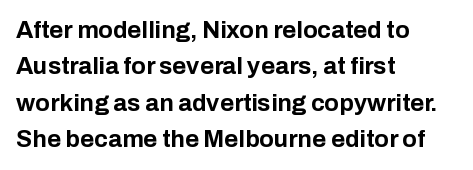
{"italic": "no", "bold": "yes", "underline": "no", "align": "left", "line_spacing": "normal", "line_spacing_ratio": 1.52, "letter_spacing": "normal", "letter_spacing_em": 0.0, "glyph_px": 24}
